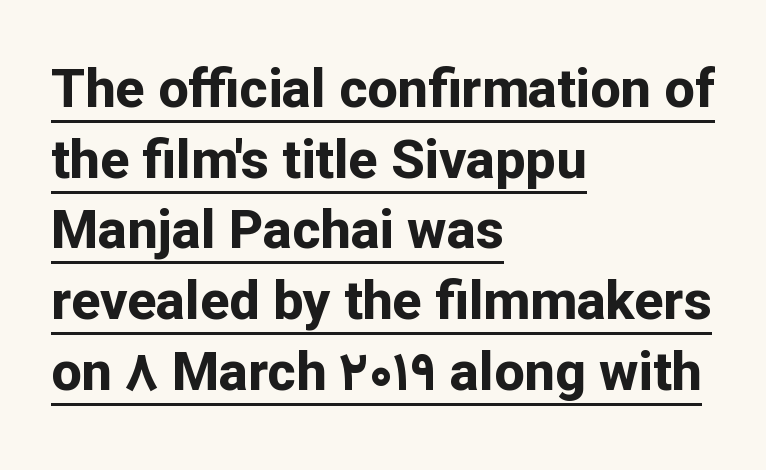
Character widths vary here, with narrow letters taking less room than wide ones. Type style note: lacks serifs. Students, note that the glyphs here touch the page at normal intervals. The compositor pushed each line to the left boundary.
